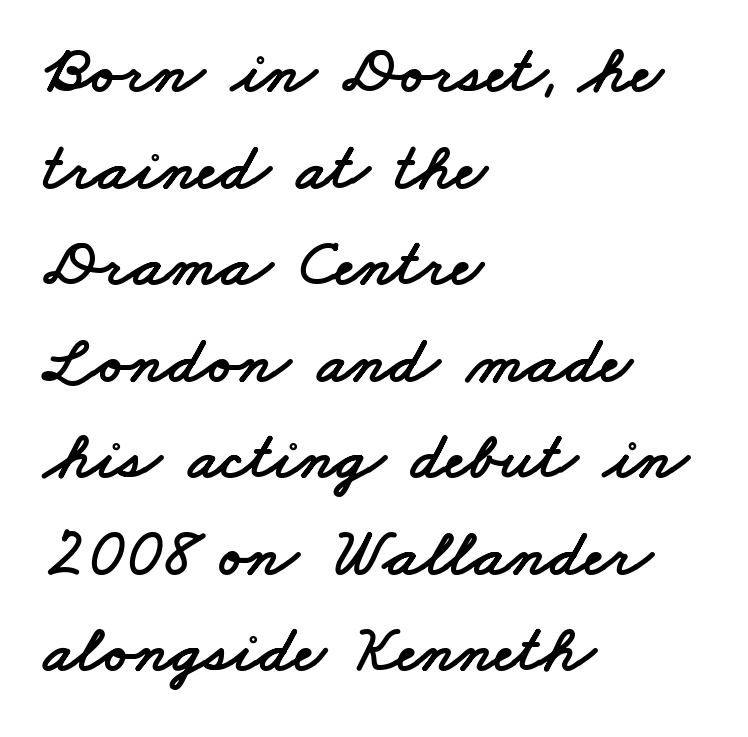
The image shows 68 px wide sans-serif type; set left-aligned, normal line spacing (1.42x), normal letter spacing, not underlined; low stroke contrast and a small x-height.
